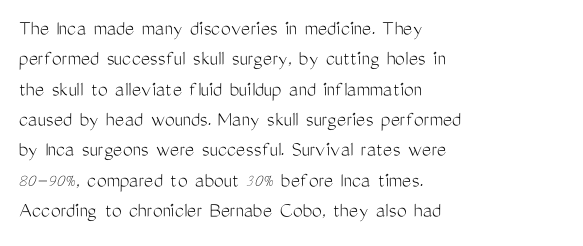
{"italic": "no", "bold": "no", "underline": "no", "align": "left", "line_spacing": "normal", "line_spacing_ratio": 1.38, "letter_spacing": "normal", "letter_spacing_em": 0.0, "glyph_px": 22}
